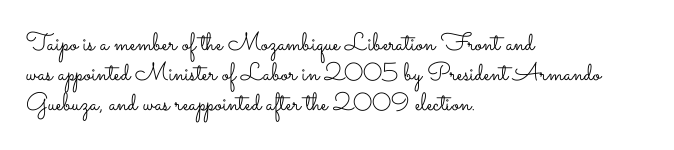
The image shows 25 px text type; set left-aligned, line spacing 1.2x, normal letter spacing, not underlined.
